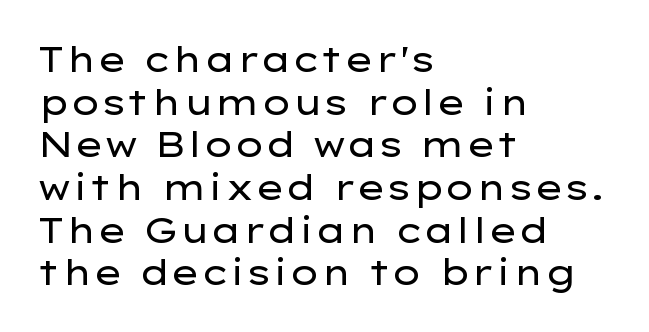
Q: Is the text bold? A: No.
Q: Is the text italic (slanted)? A: No, it is upright.
Q: Is the typeface a serif or a sans-serif typeface? A: Sans-serif.
Q: Is the text underlined? A: No.
Q: How is the paragraph aligned? A: Left-aligned.
Q: Is the spacing between letters normal or unusually wide? A: Normal.
Q: Width (condensed, normal, or wide)? A: Wide.
Q: Stroke contrast? A: Low.
Q: x-height? A: Medium.
Q: Monospaced? A: No.
